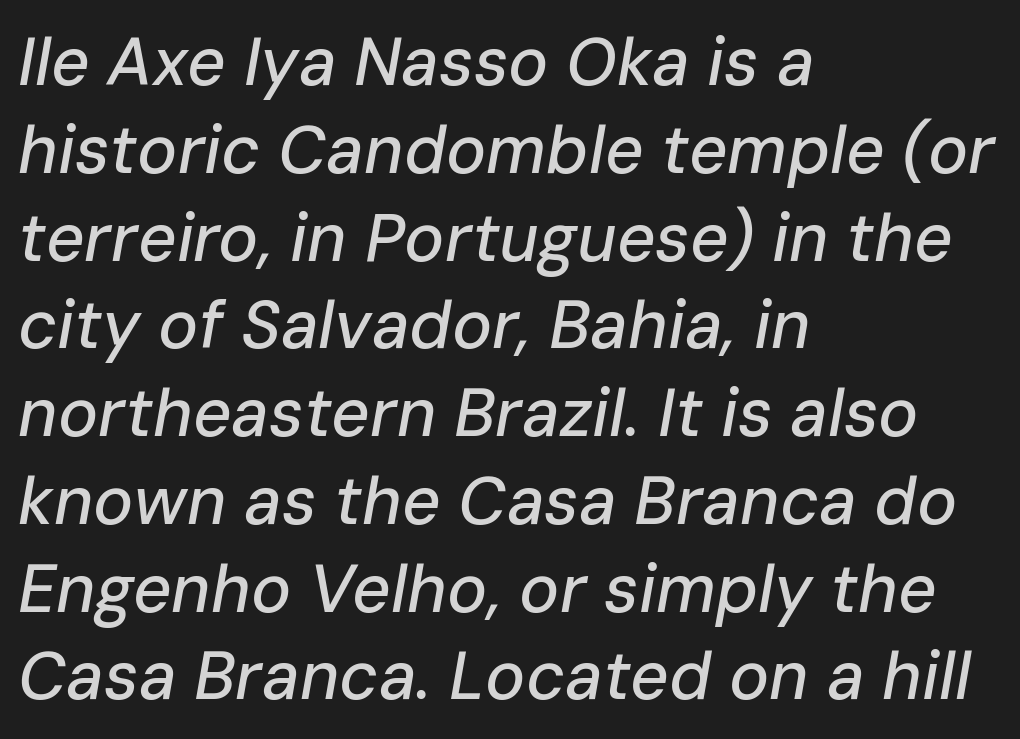
The image shows 67 px text type, italic (leaning right); set left-aligned, normal line spacing (1.31x), normal letter spacing, not underlined; low stroke contrast and a medium x-height.
